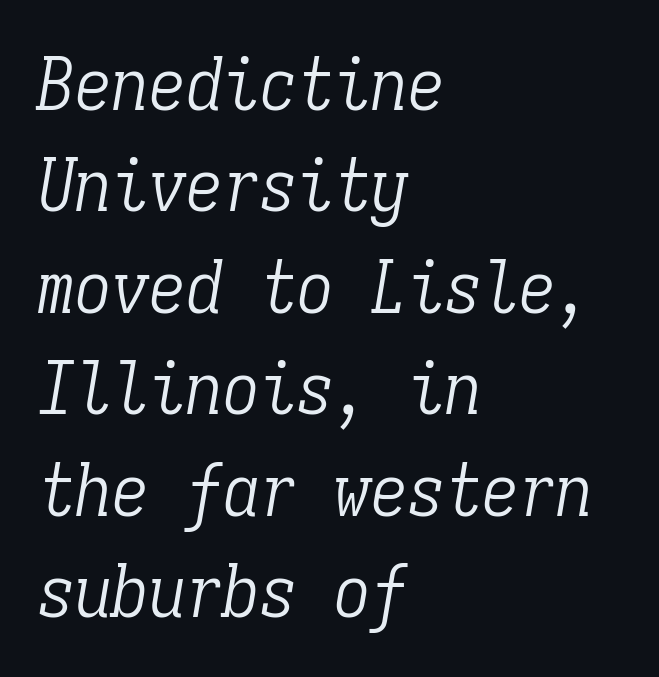
The image shows 74 px light, condensed serif type, italic (leaning right), monospaced; set left-aligned, normal line spacing (1.37x), normal letter spacing, not underlined; low stroke contrast and a medium x-height.
